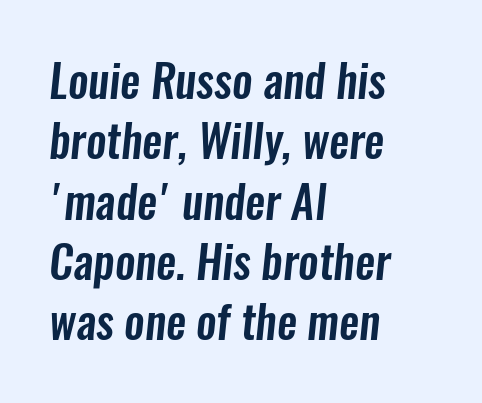
{"serif": "no", "width": "condensed", "stroke_contrast": "low", "x_height": "medium", "monospaced": "no", "underline": "no", "align": "left", "line_spacing": "normal", "line_spacing_ratio": 1.34, "letter_spacing": "normal", "letter_spacing_em": 0.0, "glyph_px": 45}
